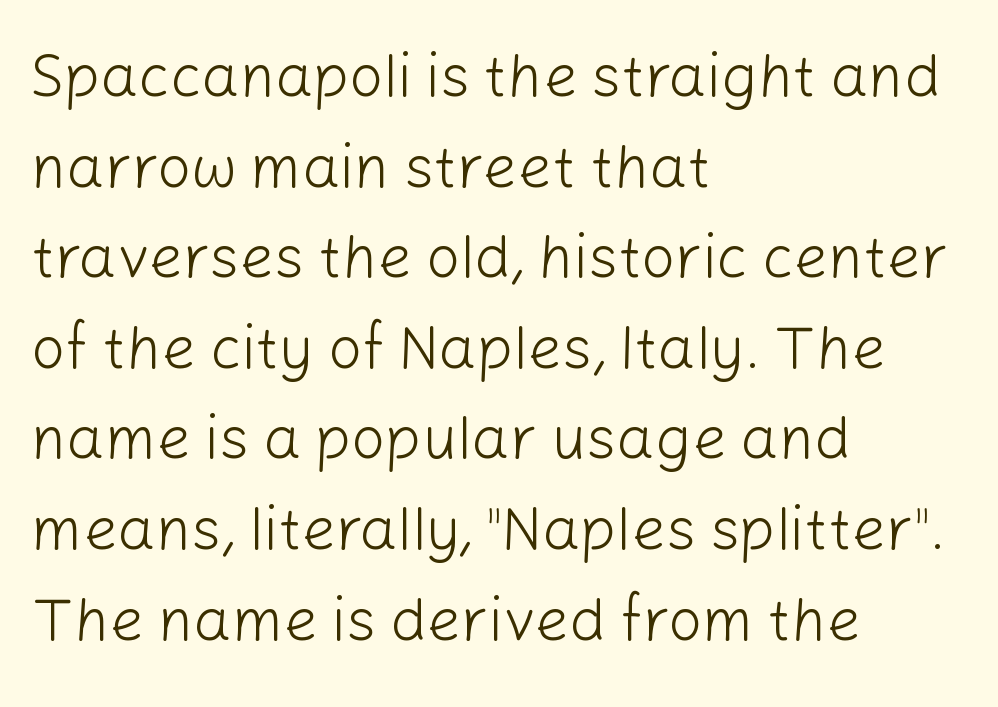
{"serif": "no", "italic": "no", "bold": "no", "weight": "light", "width": "normal", "stroke_contrast": "low", "x_height": "medium", "monospaced": "no", "underline": "no", "align": "left", "line_spacing": "normal", "line_spacing_ratio": 1.51, "letter_spacing": "normal", "letter_spacing_em": 0.0, "glyph_px": 60}
